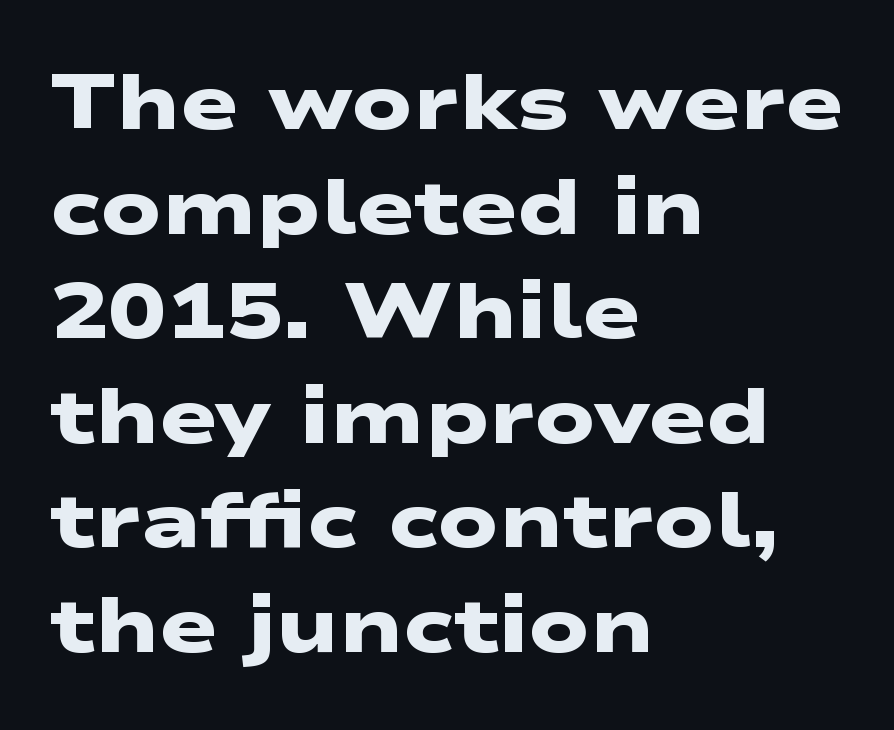
The line texture is even and compact thanks to regular tracking. The block of text has a typical density, with ordinary space between rows. Looks like regular typesetting: each glyph gets only the width it needs. Students, this is bold: see how much ink each stroke carries. Stroke terminals: plain, sans-serif.
